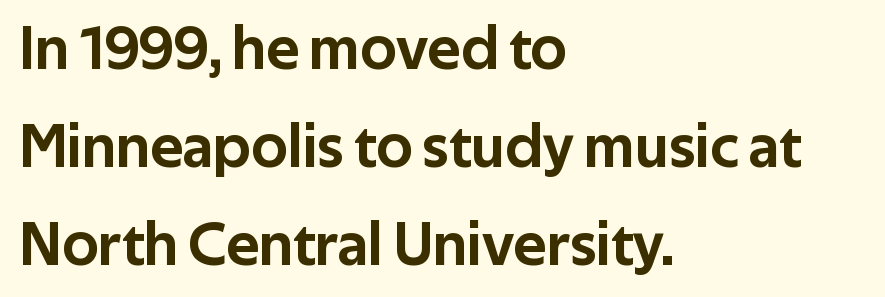
{"serif": "no", "italic": "no", "width": "normal", "stroke_contrast": "low", "x_height": "medium", "monospaced": "no", "underline": "no", "align": "left", "line_spacing": "normal", "line_spacing_ratio": 1.58, "letter_spacing": "normal", "letter_spacing_em": 0.0, "glyph_px": 62}
